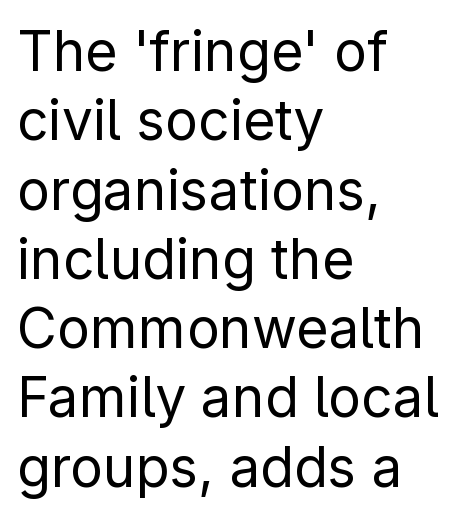
These lines keep a tight, regular rhythm from letter to letter. You could not count columns in this text — the font is proportionally spaced. This reads as an unemphasized weight, regular at the heaviest. Horizontally, the lines are justified to the leading edge only.
